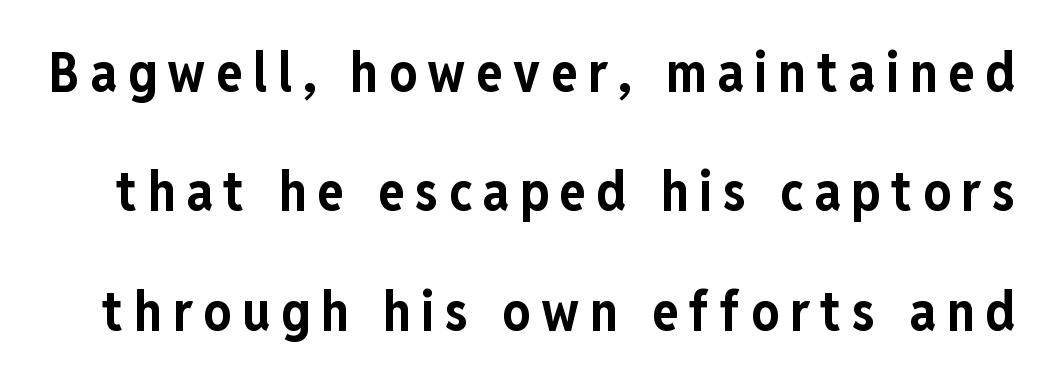
The image shows 55 px bold, condensed sans-serif type, upright; set loose line spacing (2.17x), not underlined; low stroke contrast and a medium x-height.
